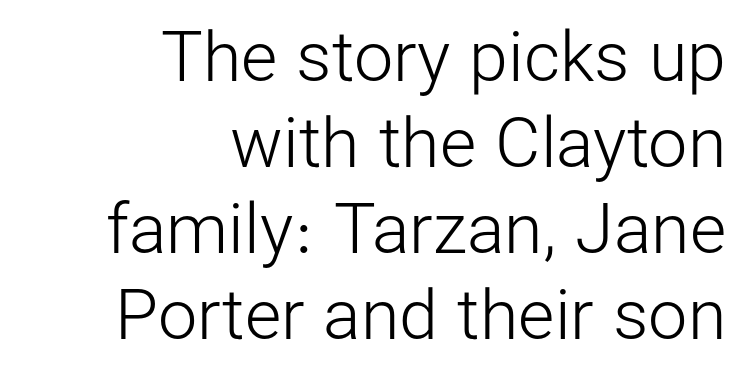
Check under the words: just untouched page. This is the regular roman posture of the typeface. Does extra space separate the letters? No, they use regular spacing. Nope, no serifs anywhere on these letters.
